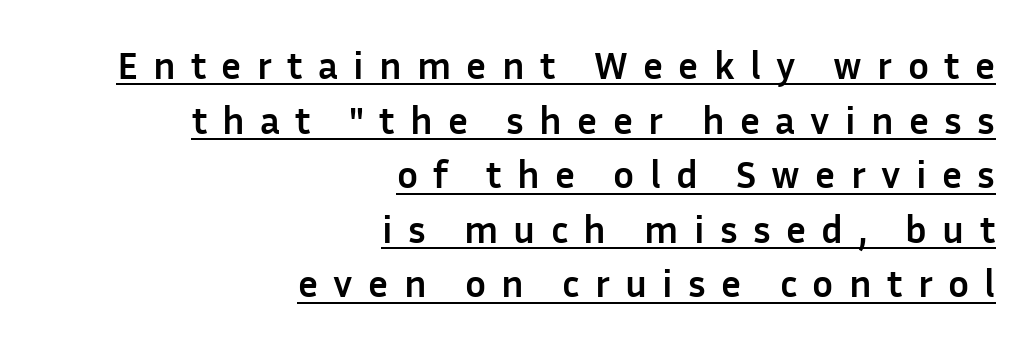
The image shows 39 px semibold sans-serif type, upright; set right-aligned, normal line spacing (1.4x), unusually wide letter spacing (+0.39 em), underlined; low stroke contrast and a medium x-height.
